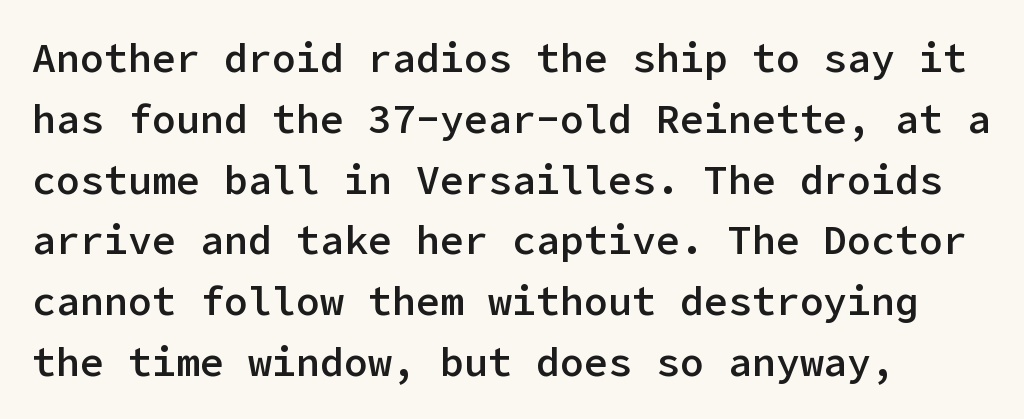
Q: Is the text bold? A: Semi-bold.
Q: Is the text italic (slanted)? A: No, it is upright.
Q: Is the typeface a serif or a sans-serif typeface? A: Sans-serif.
Q: Is the text underlined? A: No.
Q: How is the paragraph aligned? A: Left-aligned.
Q: Is the spacing between letters normal or unusually wide? A: Normal.
Q: Is the spacing between lines tight, normal or loose? A: Normal.
Q: Width (condensed, normal, or wide)? A: Normal.
Q: Stroke contrast? A: Low.
Q: x-height? A: Medium.
